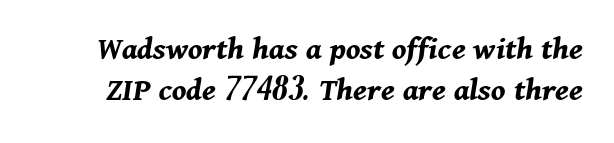
Q: Is the text bold? A: Yes.
Q: Is the text italic (slanted)? A: Yes, it leans right by about 11 degrees.
Q: Is the text underlined? A: No.
Q: Is the spacing between letters normal or unusually wide? A: Normal.
Q: Width (condensed, normal, or wide)? A: Normal.
Q: Stroke contrast? A: Medium.
Q: x-height? A: Medium.
Q: Monospaced? A: No.
